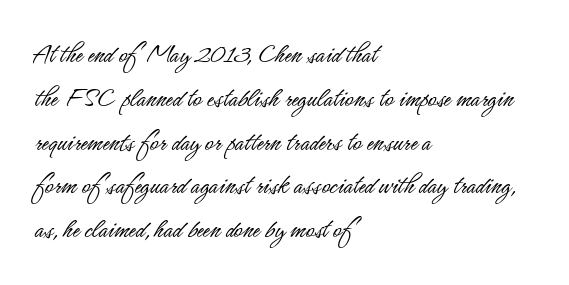
The image shows 29 px light, condensed sans-serif type; set left-aligned, normal line spacing (1.51x), normal letter spacing, not underlined; low stroke contrast and a small x-height.
